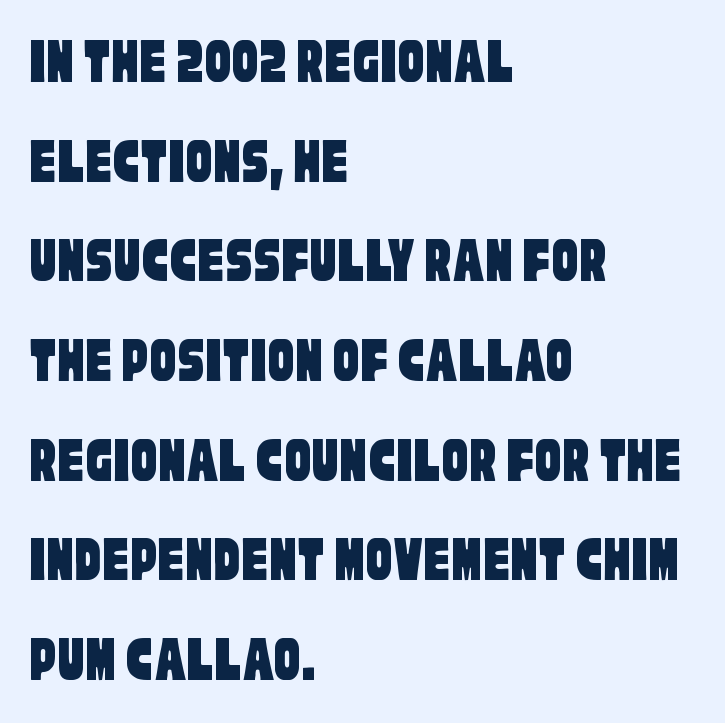
{"serif": "no", "width": "condensed", "stroke_contrast": "low", "x_height": "large", "monospaced": "no", "underline": "no", "align": "left", "line_spacing": "normal", "line_spacing_ratio": 1.51, "letter_spacing": "normal", "letter_spacing_em": 0.0, "glyph_px": 66}
